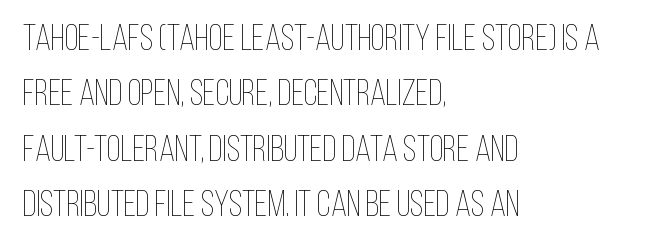
Q: Is the text bold? A: No.
Q: Is the text italic (slanted)? A: No, it is upright.
Q: Is the text underlined? A: No.
Q: How is the paragraph aligned? A: Left-aligned.
Q: Is the spacing between letters normal or unusually wide? A: Normal.
Q: Is the spacing between lines tight, normal or loose? A: Normal.
Q: Width (condensed, normal, or wide)? A: Condensed.
Q: Stroke contrast? A: Low.
Q: x-height? A: Large.
Q: Monospaced? A: No.
